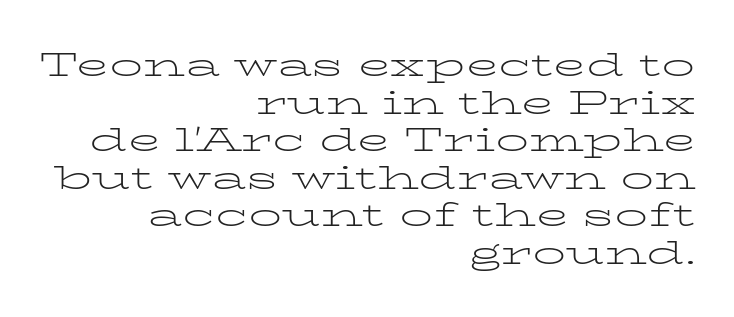
Looks like regular typesetting: each glyph gets only the width it needs. Vertical spacing — tight. To sum up the face: it has serifs. Words appear dense and cohesive because spacing is normal. Layout note: lines flush right.
